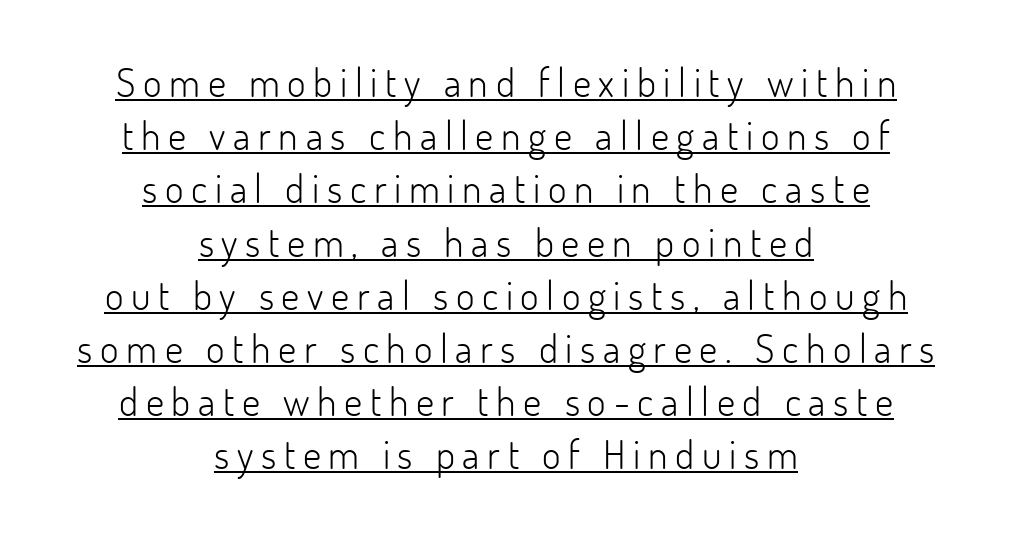
Do the letters lean? They stand straight. This sample keeps an unexceptional amount of space between lines. Proportional: the letters do not fall into vertical columns. The string is rendered with underlining switched on. These lines are centered, leaving both edges ragged. Is this a sans? Yes — the strokes have no serifs.
